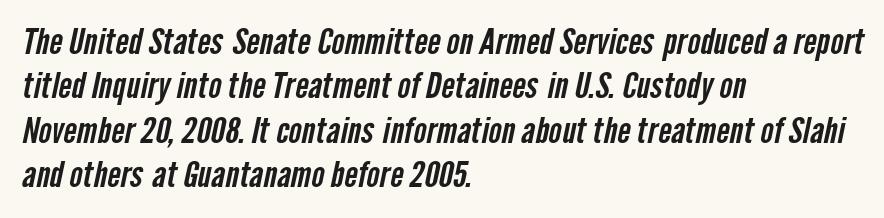
{"serif": "no", "width": "condensed", "stroke_contrast": "low", "x_height": "medium", "monospaced": "no", "underline": "no", "align": "left", "line_spacing": "normal", "line_spacing_ratio": 1.27, "letter_spacing": "normal", "letter_spacing_em": 0.0, "glyph_px": 35}
